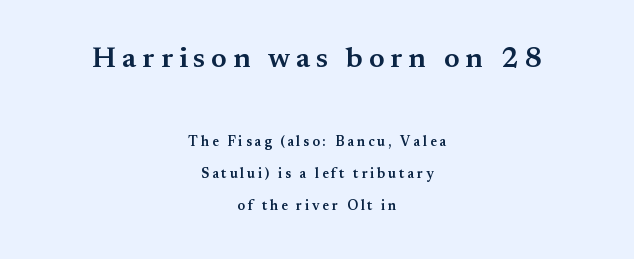
{"serif": "yes", "italic": "no", "bold": "semi", "weight": "semibold", "width": "normal", "stroke_contrast": "medium", "x_height": "small", "monospaced": "no", "underline": "no", "align": "center", "line_spacing": "loose", "line_spacing_ratio": 2.29, "letter_spacing": "wide", "letter_spacing_em": 0.2, "larger_block": "first", "size_ratio": 2.07, "glyph_px": 29}
